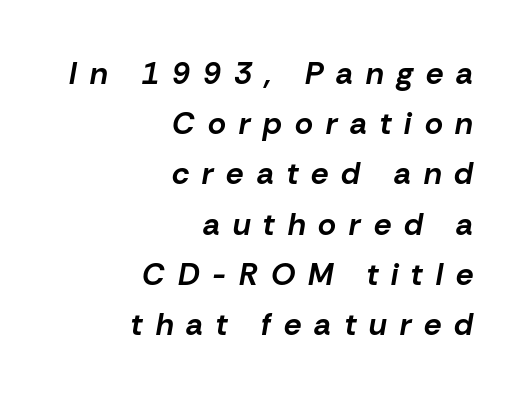
Q: Is the text bold? A: Yes.
Q: Is the text italic (slanted)? A: Yes, it leans right by about 10 degrees.
Q: Is the text underlined? A: No.
Q: How is the paragraph aligned? A: Right-aligned.
Q: Is the spacing between letters normal or unusually wide? A: Unusually wide.
Q: Is the spacing between lines tight, normal or loose? A: Normal.
Q: Width (condensed, normal, or wide)? A: Normal.
Q: Stroke contrast? A: Low.
Q: x-height? A: Medium.
Q: Monospaced? A: No.
